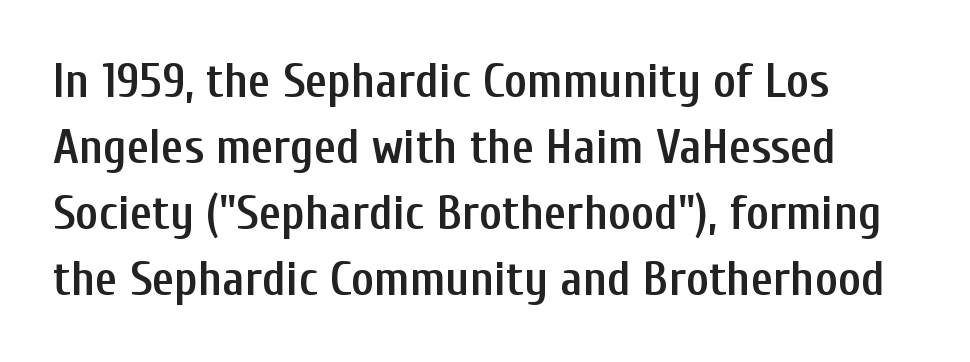
{"serif": "no", "italic": "no", "bold": "semi", "weight": "semibold", "width": "condensed", "stroke_contrast": "low", "x_height": "medium", "monospaced": "no", "underline": "no", "align": "left", "line_spacing": "normal", "line_spacing_ratio": 1.35, "letter_spacing": "normal", "letter_spacing_em": 0.0, "glyph_px": 49}
